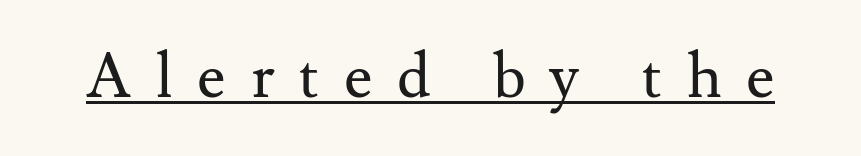
Stroke thickness stays within the range of a standard reading face or lighter. In designer terms, the underline attribute is active on this setting. The text was rendered using a seriffed face with decorative stroke endings. No italicization has been applied; the sample stays upright. Between one letter and the next there's a generous, obvious gap.
